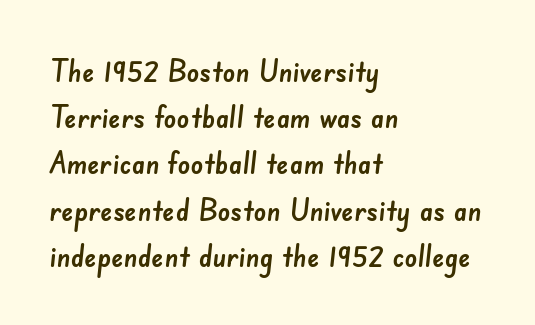
Q: Is the typeface a serif or a sans-serif typeface? A: Sans-serif.
Q: Is the text underlined? A: No.
Q: How is the paragraph aligned? A: Left-aligned.
Q: Is the spacing between letters normal or unusually wide? A: Normal.
Q: Is the spacing between lines tight, normal or loose? A: Normal.
Q: Width (condensed, normal, or wide)? A: Normal.
Q: Stroke contrast? A: Low.
Q: x-height? A: Small.
Q: Monospaced? A: No.
